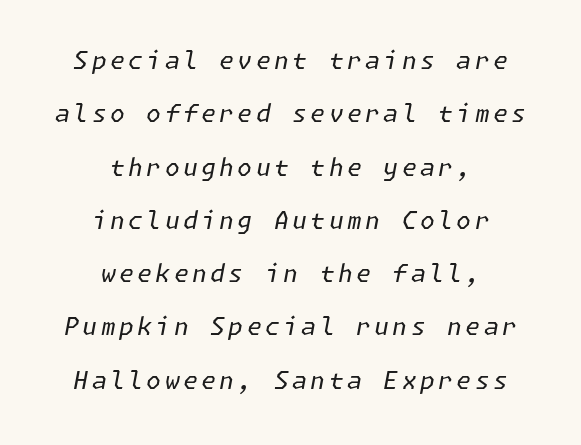
{"italic": "yes", "lean": "right", "slant_degrees": 11, "bold": "no", "underline": "no", "align": "center", "line_spacing": "loose", "line_spacing_ratio": 2.22, "glyph_px": 24}
